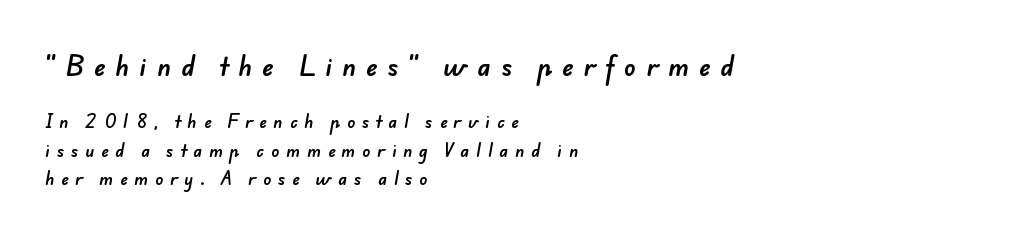
Q: Is the text underlined? A: No.
Q: How is the paragraph aligned? A: Left-aligned.
Q: Is the spacing between letters normal or unusually wide? A: Unusually wide.
Q: Which block of text is set in a larger size, the first (top) or the second (bottom)? A: The first (top) one.
